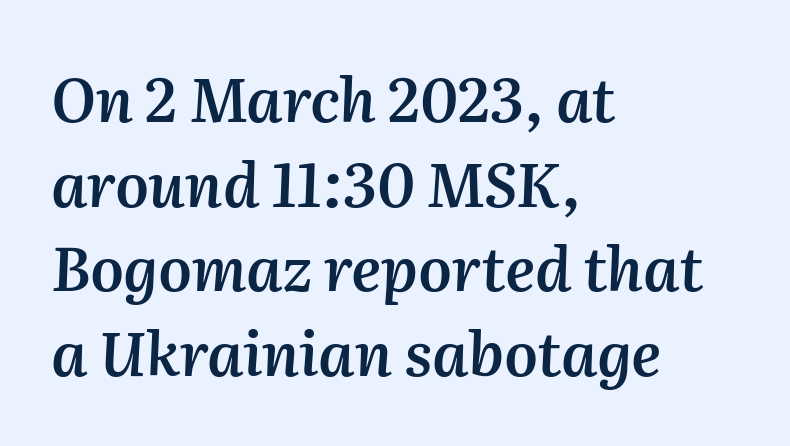
Alignment: flush left. The passage shown is not underscored anywhere. These lines are rendered in a variable-pitch font. Emphasis-style slanted type is in use. What's the leading like? Ordinary, nothing unusual. Summary of weight: moderately heavy, a semibold.
